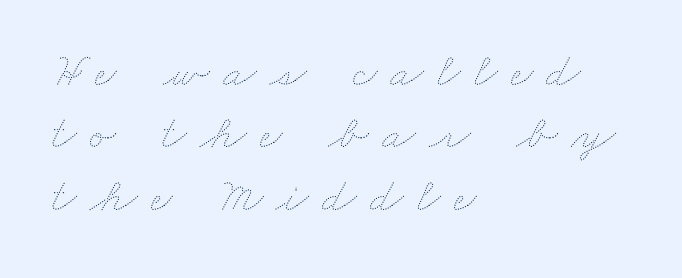
The passage is arranged the way most books set body copy — flush left. No heavy texture on the line: the type isn't bold. Do the characters align in a grid? No, the font is proportional. Here the glyphs are tracked loosely, breaking word shapes into spaced letters. The lines sit at an ordinary, default distance from one another.
